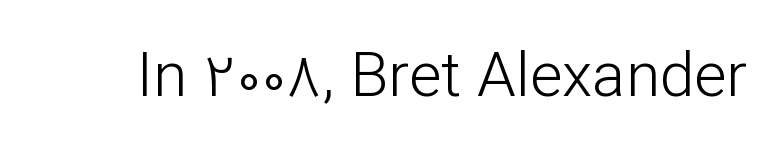
Look at the tracking — it's just the regular setting, nothing added. Proportional: the letters do not fall into vertical columns. Nothing heavy about these letters — not bold at all. The axis of the letterforms is exactly vertical.
